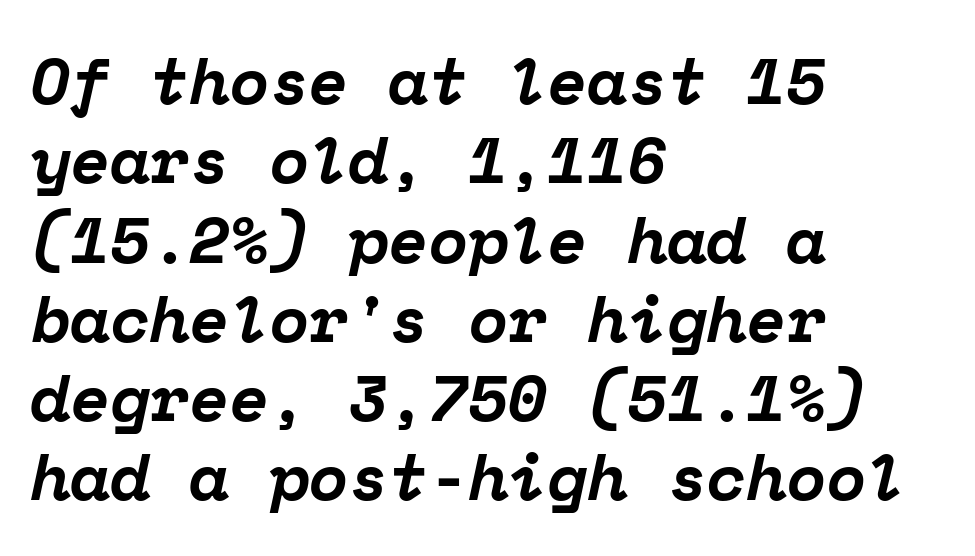
Q: Is the text bold? A: Yes.
Q: Is the text italic (slanted)? A: Yes, it leans right by about 12 degrees.
Q: Is the typeface a serif or a sans-serif typeface? A: Serif.
Q: Is the text underlined? A: No.
Q: How is the paragraph aligned? A: Left-aligned.
Q: Is the spacing between letters normal or unusually wide? A: Normal.
Q: Width (condensed, normal, or wide)? A: Normal.
Q: Stroke contrast? A: Low.
Q: x-height? A: Medium.
Q: Monospaced? A: Yes.
